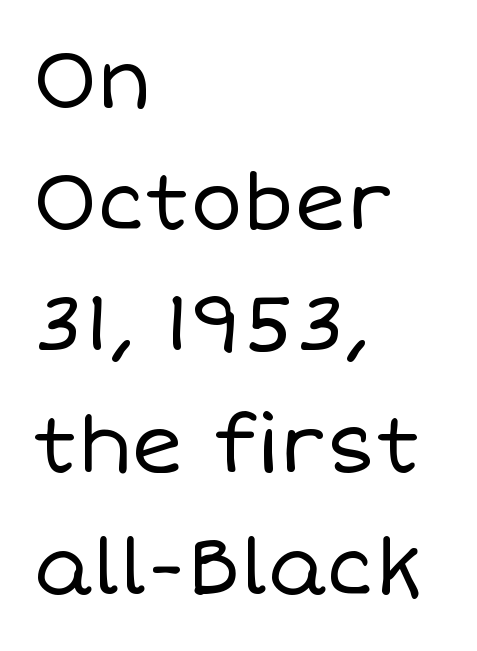
The image shows 79 px regular-weight type, upright; set left-aligned, normal line spacing (1.54x), normal letter spacing, not underlined; low stroke contrast and a large x-height.
